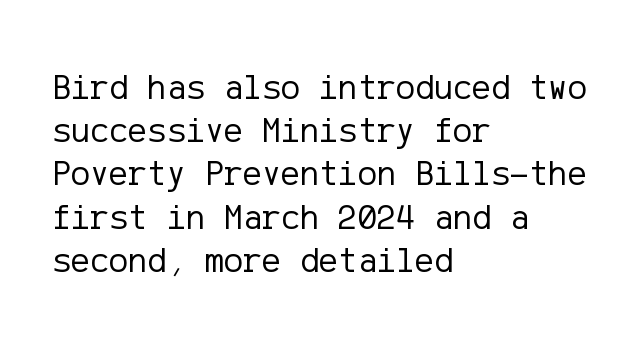
The image shows 36 px regular-weight sans-serif type, upright; set left-aligned, line spacing 1.2x, normal letter spacing, not underlined; low stroke contrast and a medium x-height.
